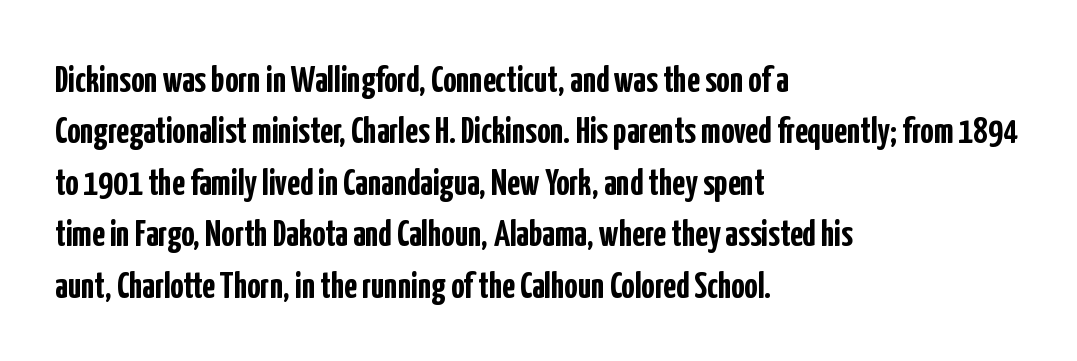
Q: Is the text bold? A: Yes.
Q: Is the text italic (slanted)? A: No, it is upright.
Q: Is the typeface a serif or a sans-serif typeface? A: Sans-serif.
Q: Is the text underlined? A: No.
Q: How is the paragraph aligned? A: Left-aligned.
Q: Is the spacing between letters normal or unusually wide? A: Normal.
Q: Is the spacing between lines tight, normal or loose? A: Normal.
Q: Width (condensed, normal, or wide)? A: Condensed.
Q: Stroke contrast? A: Low.
Q: x-height? A: Medium.
Q: Monospaced? A: No.
